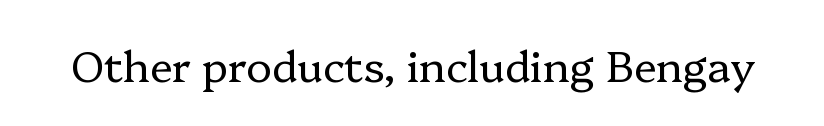
Unlike italic type, these characters show no tilt at all. Beneath every word, the page is bare. Proportional: the letters do not fall into vertical columns. The type family on display is of the serif kind. Stems and bowls with no extra thickness — not bold. Each word holds together tightly as a unit, with standard inter-letter gaps.
